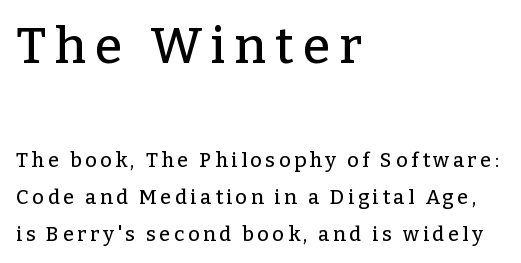
The image shows 50 px serif type, upright; set left-aligned, line spacing 1.84x, not underlined; the first (top) block is 2.5x larger; low stroke contrast and a medium x-height.
